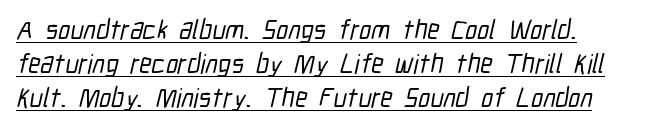
{"underline": "yes", "align": "left", "line_spacing": "normal", "line_spacing_ratio": 1.26, "letter_spacing": "normal", "letter_spacing_em": 0.0, "glyph_px": 27}
